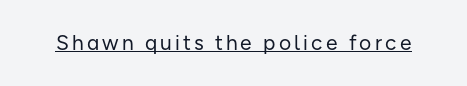
The image shows 21 px text type, upright; set underlined.
